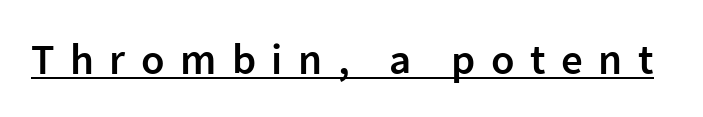
Q: Is the text bold? A: Semi-bold.
Q: Is the text italic (slanted)? A: No, it is upright.
Q: Is the typeface a serif or a sans-serif typeface? A: Sans-serif.
Q: Is the text underlined? A: Yes.
Q: Is the spacing between letters normal or unusually wide? A: Unusually wide.
Q: Width (condensed, normal, or wide)? A: Normal.
Q: Stroke contrast? A: Low.
Q: x-height? A: Medium.
Q: Monospaced? A: No.
